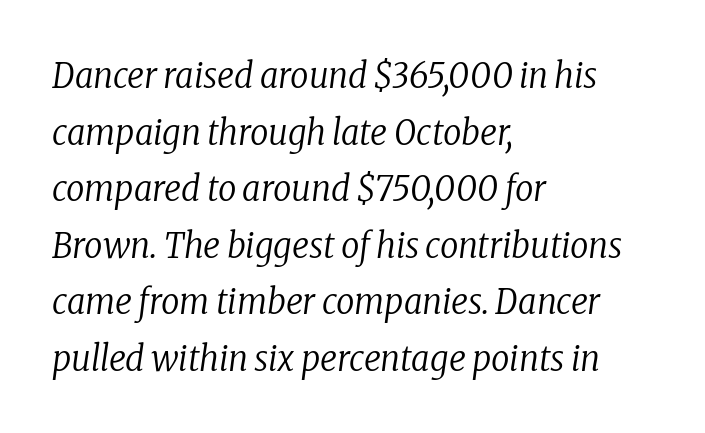
Q: Is the text bold? A: No.
Q: Is the text italic (slanted)? A: Yes, it leans right by about 8 degrees.
Q: Is the typeface a serif or a sans-serif typeface? A: Serif.
Q: Is the text underlined? A: No.
Q: How is the paragraph aligned? A: Left-aligned.
Q: Is the spacing between letters normal or unusually wide? A: Normal.
Q: Is the spacing between lines tight, normal or loose? A: Normal.
Q: Width (condensed, normal, or wide)? A: Condensed.
Q: Stroke contrast? A: Low.
Q: x-height? A: Medium.
Q: Monospaced? A: No.
